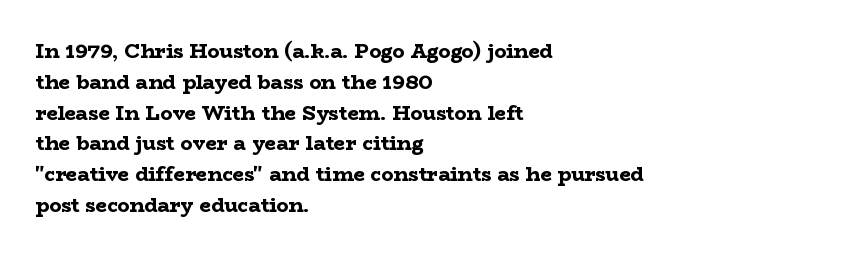
A student would call this left alignment; a typographer would say flush left, rag right. Any mark beneath the type? The region is blank. A dark, heavy texture on the line: the type is bold. The leading is moderate, giving the passage an even texture. The gaps between neighbouring characters are ordinary and unremarkable. The axis of the letterforms is exactly vertical.
